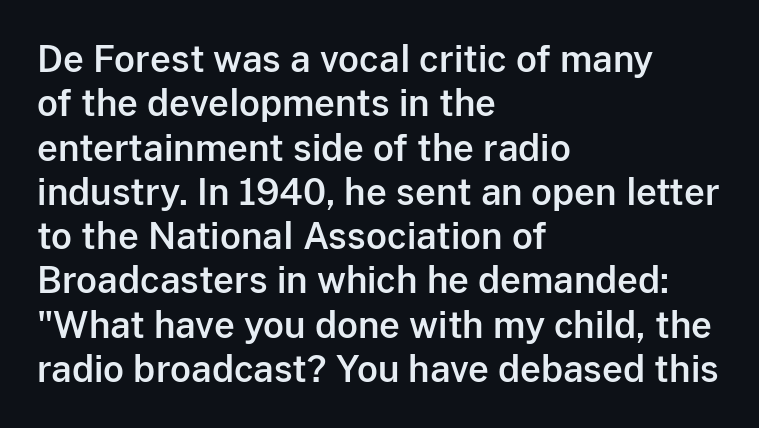
{"serif": "no", "italic": "no", "width": "normal", "stroke_contrast": "low", "x_height": "medium", "monospaced": "no", "underline": "no", "align": "left", "line_spacing_ratio": 1.23, "letter_spacing": "normal", "letter_spacing_em": 0.0, "glyph_px": 36}
